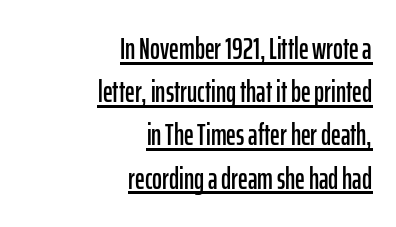
{"serif": "no", "italic": "no", "width": "condensed", "stroke_contrast": "low", "x_height": "medium", "monospaced": "no", "underline": "yes", "align": "right", "line_spacing": "normal", "line_spacing_ratio": 1.44, "letter_spacing": "normal", "letter_spacing_em": 0.0, "glyph_px": 30}
